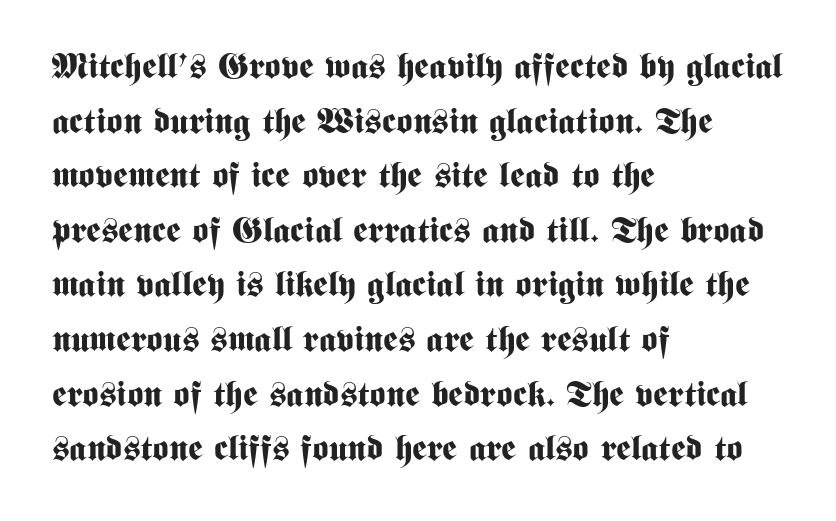
{"serif": "no", "italic": "no", "bold": "yes", "weight": "bold", "width": "condensed", "stroke_contrast": "medium", "x_height": "medium", "monospaced": "no", "underline": "no", "align": "left", "line_spacing": "normal", "line_spacing_ratio": 1.56, "letter_spacing": "normal", "letter_spacing_em": 0.0, "glyph_px": 35}
